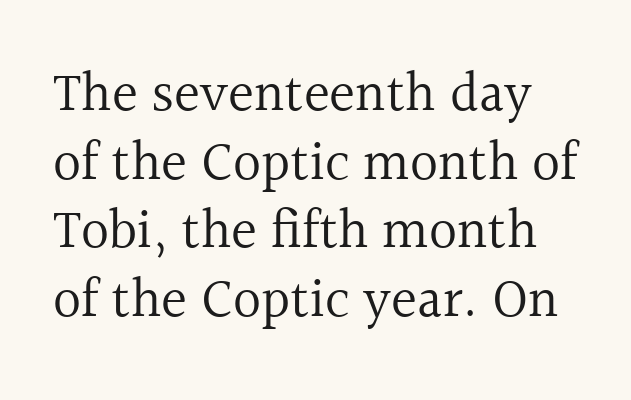
These lines are rendered in a variable-pitch font. The specimen reads as upright at a glance. The designer went with a serif here, giving each stem small feet. This reads as an unemphasized weight, regular at the heaviest. Inter-character spacing is left at the font's built-in metrics. The leading is moderate, giving the passage an even texture.
